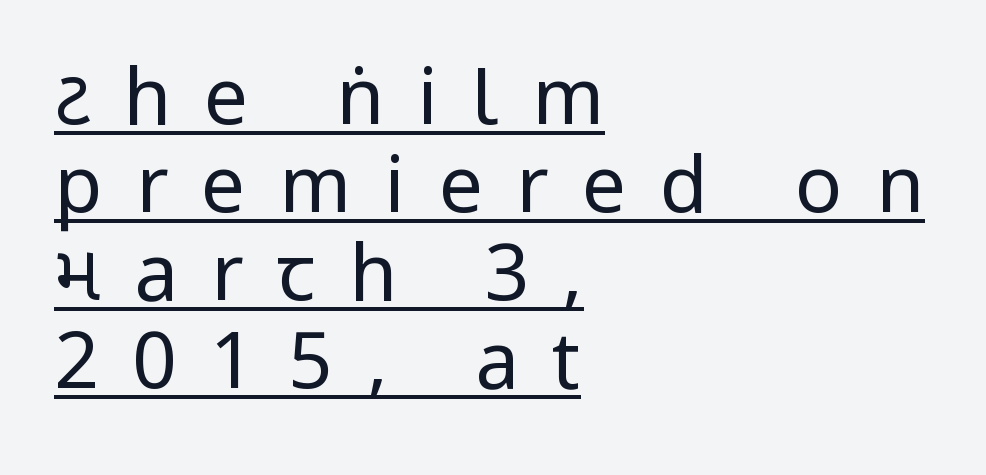
Q: Is the text bold? A: No.
Q: Is the text italic (slanted)? A: No, it is upright.
Q: Is the typeface a serif or a sans-serif typeface? A: Sans-serif.
Q: Is the text underlined? A: Yes.
Q: How is the paragraph aligned? A: Left-aligned.
Q: Is the spacing between letters normal or unusually wide? A: Unusually wide.
Q: Is the spacing between lines tight, normal or loose? A: Tight.
Q: Width (condensed, normal, or wide)? A: Condensed.
Q: Stroke contrast? A: Low.
